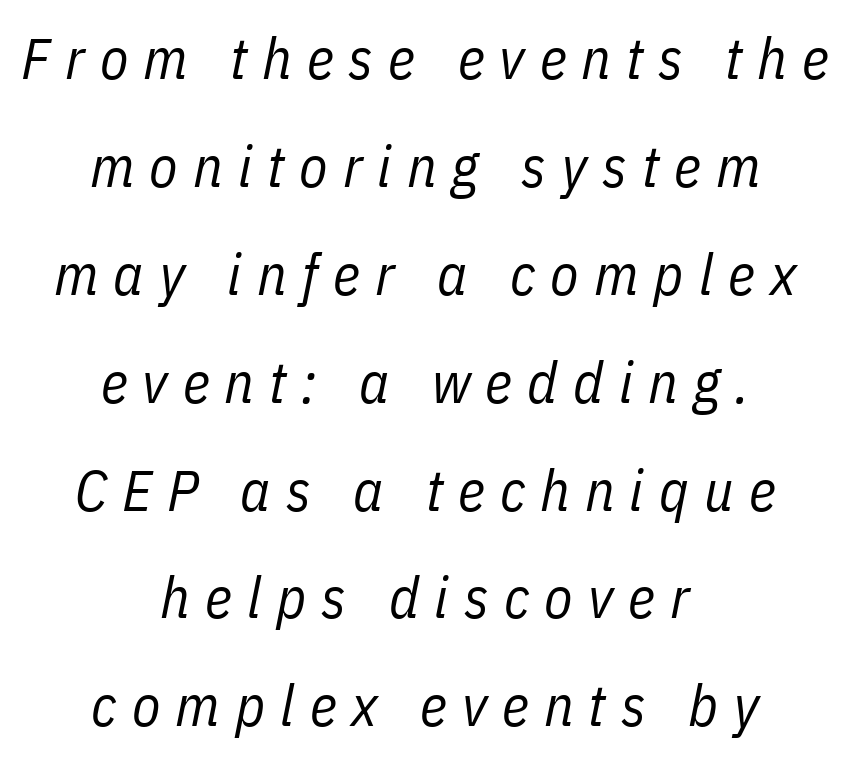
Proportional: the letters do not fall into vertical columns. Bold? No — there's no thickening of the strokes. Letters rest on an invisible, unmarked baseline. Loose tracking; the words dissolve into strings of separated letters. Neither beginnings nor endings align; midpoints do.
